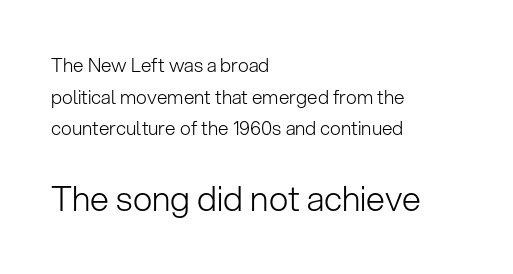
Q: Is the text bold? A: No.
Q: Is the text italic (slanted)? A: No, it is upright.
Q: Is the typeface a serif or a sans-serif typeface? A: Sans-serif.
Q: Is the text underlined? A: No.
Q: How is the paragraph aligned? A: Left-aligned.
Q: Is the spacing between letters normal or unusually wide? A: Normal.
Q: Is the spacing between lines tight, normal or loose? A: Normal.
Q: Which block of text is set in a larger size, the first (top) or the second (bottom)? A: The second (bottom) one.
Q: Width (condensed, normal, or wide)? A: Normal.
Q: Stroke contrast? A: Low.
Q: x-height? A: Medium.
Q: Monospaced? A: No.
